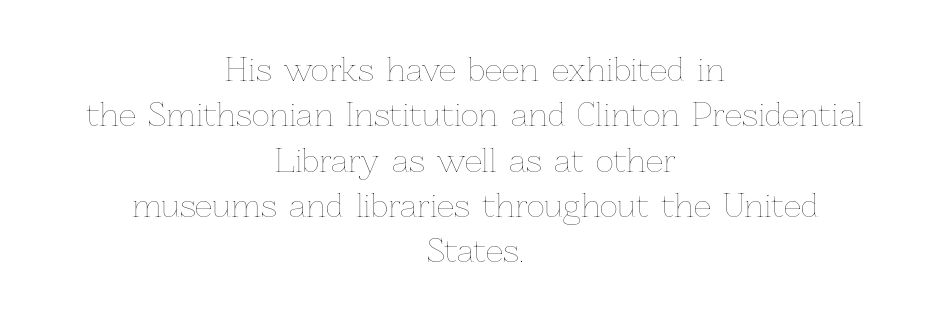
The image shows 31 px thin type, upright; set centered, normal line spacing (1.46x), normal letter spacing, not underlined; low stroke contrast and a medium x-height.
